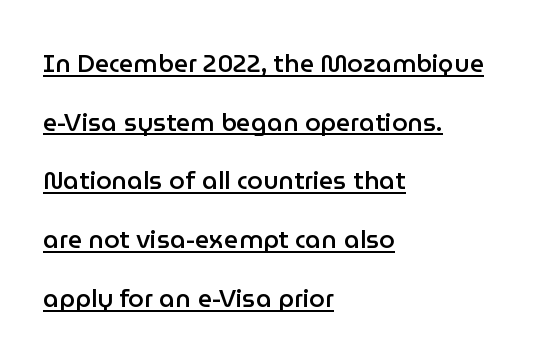
{"italic": "no", "bold": "semi", "underline": "yes", "align": "left", "line_spacing": "loose", "line_spacing_ratio": 2.35, "letter_spacing": "normal", "letter_spacing_em": 0.0, "glyph_px": 25}
